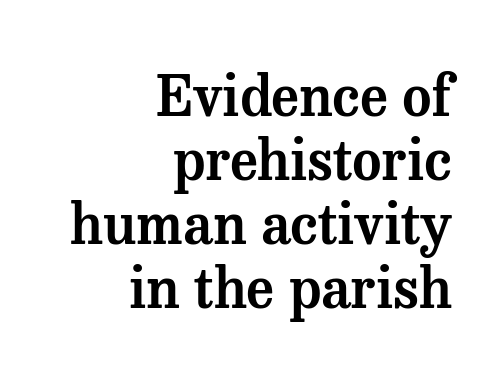
Q: Is the text italic (slanted)? A: No, it is upright.
Q: Is the typeface a serif or a sans-serif typeface? A: Serif.
Q: Is the text underlined? A: No.
Q: How is the paragraph aligned? A: Right-aligned.
Q: Is the spacing between letters normal or unusually wide? A: Normal.
Q: Is the spacing between lines tight, normal or loose? A: Tight.
Q: Width (condensed, normal, or wide)? A: Normal.
Q: Stroke contrast? A: Medium.
Q: x-height? A: Medium.
Q: Monospaced? A: No.
